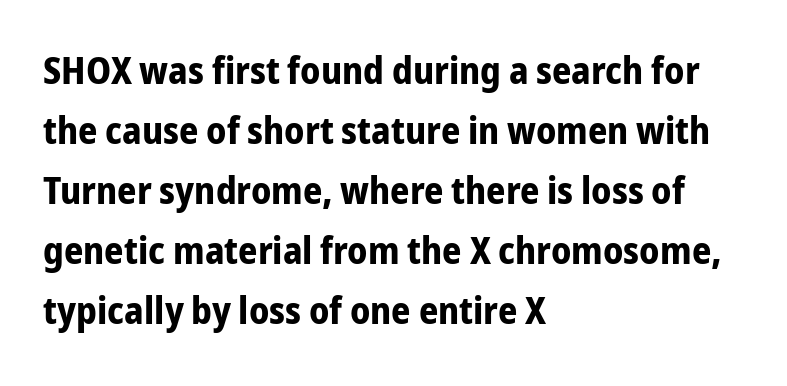
{"serif": "no", "italic": "no", "bold": "yes", "weight": "bold", "width": "condensed", "stroke_contrast": "low", "x_height": "medium", "monospaced": "no", "underline": "no", "align": "left", "line_spacing": "normal", "line_spacing_ratio": 1.58, "letter_spacing": "normal", "letter_spacing_em": 0.0, "glyph_px": 38}
